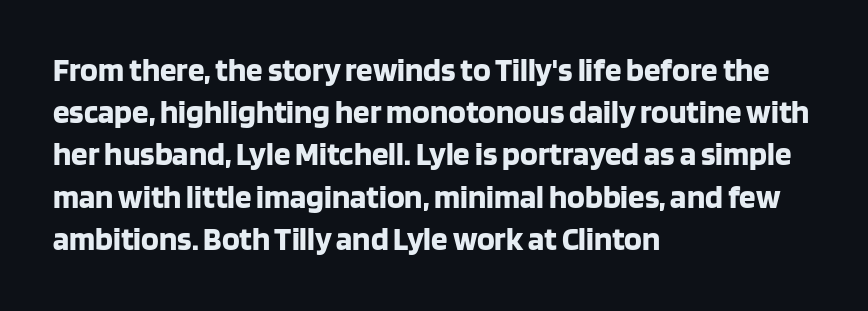
Q: Is the text bold? A: Yes.
Q: Is the text italic (slanted)? A: No, it is upright.
Q: Is the typeface a serif or a sans-serif typeface? A: Sans-serif.
Q: Is the text underlined? A: No.
Q: How is the paragraph aligned? A: Left-aligned.
Q: Is the spacing between letters normal or unusually wide? A: Normal.
Q: Is the spacing between lines tight, normal or loose? A: Normal.
Q: Width (condensed, normal, or wide)? A: Normal.
Q: Stroke contrast? A: Low.
Q: x-height? A: Large.
Q: Monospaced? A: No.
